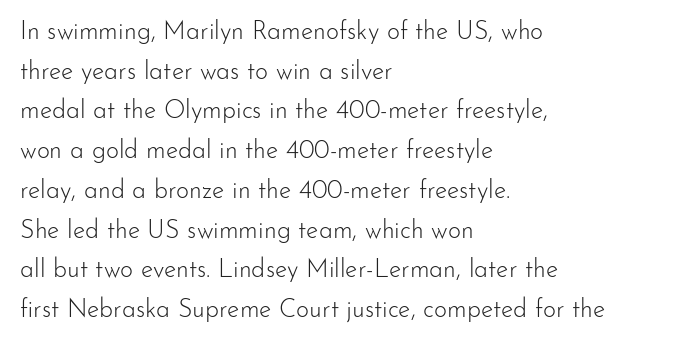
The image shows 25 px text type, upright; set left-aligned, normal line spacing (1.59x), normal letter spacing, not underlined.
